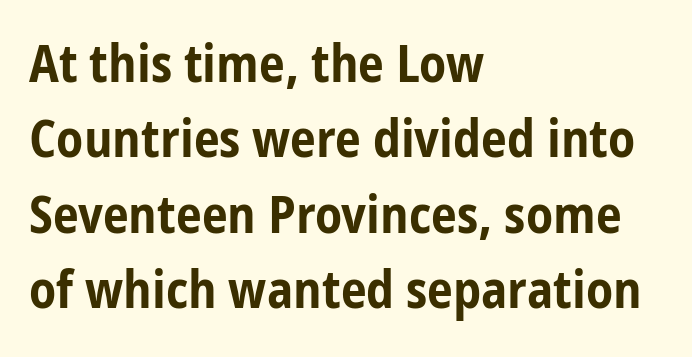
Q: Is the text bold? A: Yes.
Q: Is the text italic (slanted)? A: No, it is upright.
Q: Is the typeface a serif or a sans-serif typeface? A: Sans-serif.
Q: Is the text underlined? A: No.
Q: How is the paragraph aligned? A: Left-aligned.
Q: Is the spacing between letters normal or unusually wide? A: Normal.
Q: Is the spacing between lines tight, normal or loose? A: Normal.
Q: Width (condensed, normal, or wide)? A: Condensed.
Q: Stroke contrast? A: Low.
Q: x-height? A: Medium.
Q: Monospaced? A: No.
